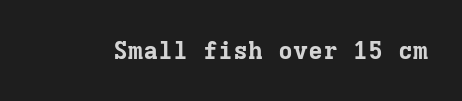
{"italic": "no", "bold": "yes", "underline": "no", "letter_spacing": "normal", "letter_spacing_em": 0.0, "glyph_px": 25}
